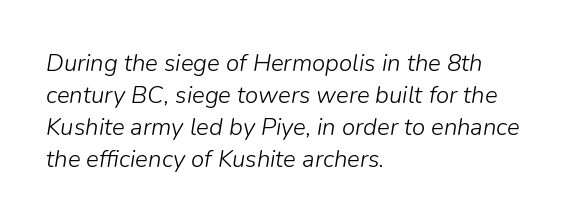
{"italic": "yes", "lean": "right", "slant_degrees": 9, "bold": "no", "underline": "no", "align": "left", "line_spacing": "normal", "line_spacing_ratio": 1.34, "letter_spacing": "normal", "letter_spacing_em": 0.0, "glyph_px": 24}
